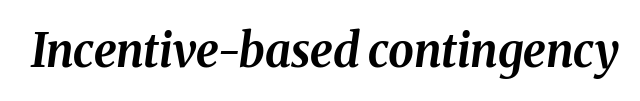
{"italic": "yes", "lean": "right", "slant_degrees": 8, "bold": "yes", "weight": "bold", "width": "normal", "stroke_contrast": "medium", "x_height": "medium", "monospaced": "no", "underline": "no", "letter_spacing": "normal", "letter_spacing_em": 0.0, "glyph_px": 46}
